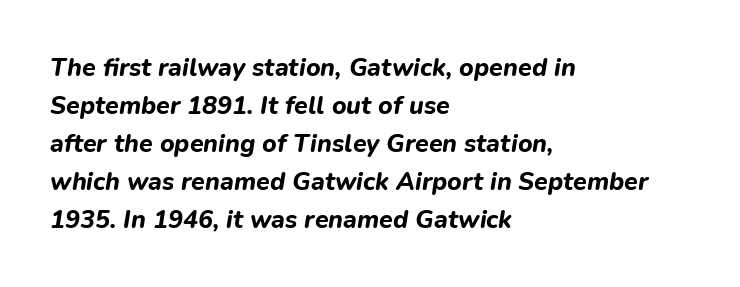
Observe the ordinary spacing: letters are neighbours, not strangers. Set as a true bold cut, around the 700 mark. Which margin do the lines hug? The left one — the right edge is uneven. Any mark beneath the type? The region is blank. Every character sits at an angle, as italics do. The rendering uses a moderate line-height, typical for paragraphs.
